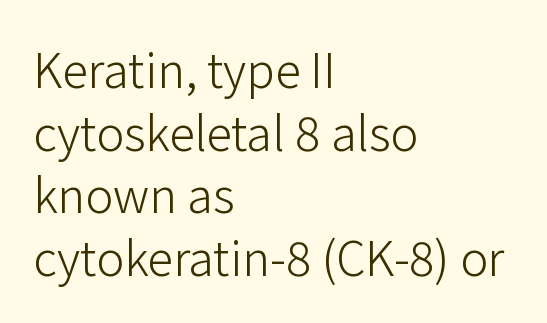
{"serif": "no", "italic": "no", "bold": "no", "weight": "light", "width": "normal", "stroke_contrast": "low", "x_height": "medium", "monospaced": "no", "underline": "no", "align": "left", "line_spacing": "normal", "line_spacing_ratio": 1.33, "letter_spacing": "normal", "letter_spacing_em": 0.0, "glyph_px": 47}
